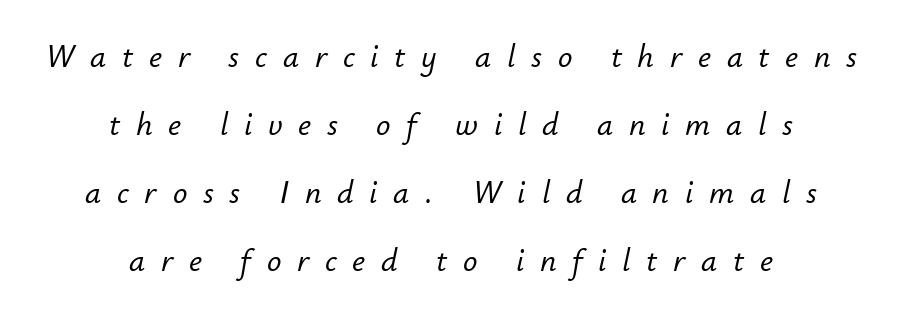
{"italic": "yes", "lean": "right", "slant_degrees": 12, "width": "normal", "stroke_contrast": "low", "x_height": "small", "monospaced": "no", "underline": "no", "align": "center", "line_spacing": "loose", "line_spacing_ratio": 2.12, "letter_spacing": "wide", "letter_spacing_em": 0.49, "glyph_px": 32}
